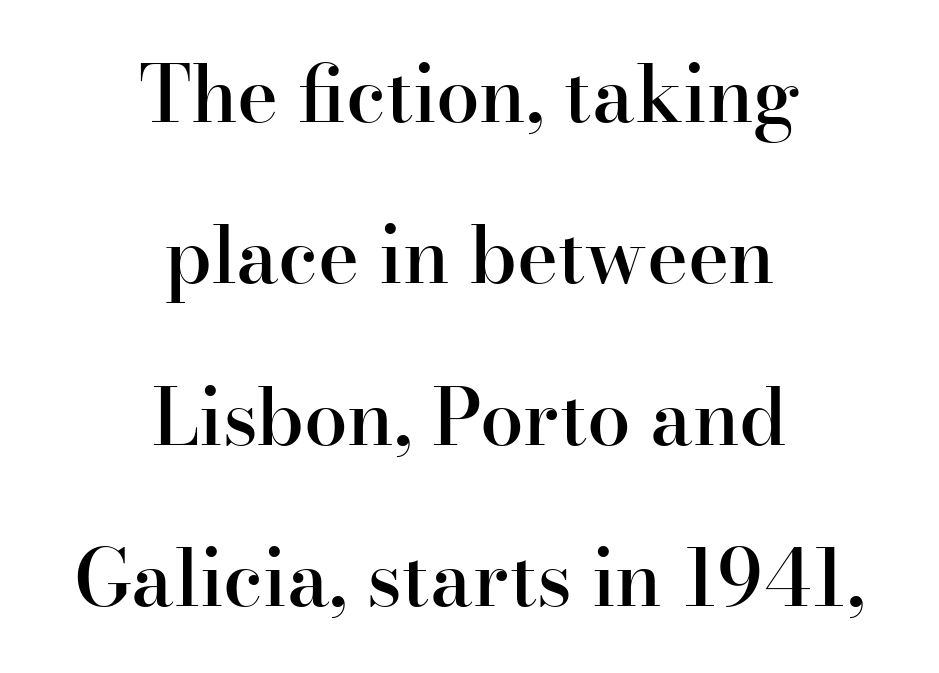
{"serif": "yes", "italic": "no", "bold": "semi", "weight": "semibold", "width": "normal", "stroke_contrast": "high", "x_height": "small", "monospaced": "no", "underline": "no", "align": "center", "line_spacing": "loose", "line_spacing_ratio": 2.07, "letter_spacing": "normal", "letter_spacing_em": 0.0, "glyph_px": 78}
